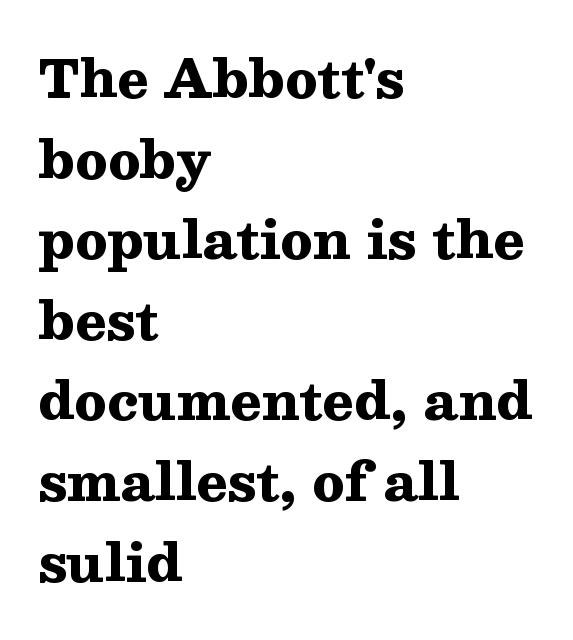
The image shows 52 px heavy, wide serif type, upright; set left-aligned, normal line spacing (1.55x), normal letter spacing, not underlined; medium stroke contrast and a medium x-height.
